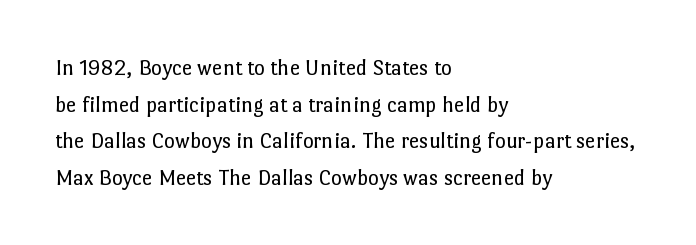
{"italic": "no", "bold": "no", "underline": "no", "align": "left", "line_spacing": "normal", "line_spacing_ratio": 1.59, "letter_spacing": "normal", "letter_spacing_em": 0.0, "glyph_px": 23}
